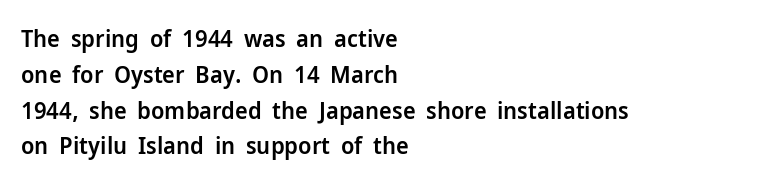
{"italic": "no", "bold": "semi", "underline": "no", "align": "left", "line_spacing": "normal", "line_spacing_ratio": 1.49, "letter_spacing": "normal", "letter_spacing_em": 0.0, "glyph_px": 24}
